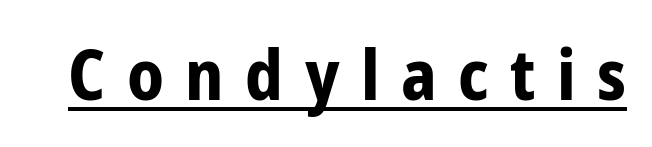
The gaps between neighbouring characters are conspicuously large. Quick note: not italic, upright. Decoration check: the copy is underlined. Character widths vary here, with narrow letters taking less room than wide ones. The passage shown is typeset with a sans-serif family. The sample has been set heavy, in full bold.
